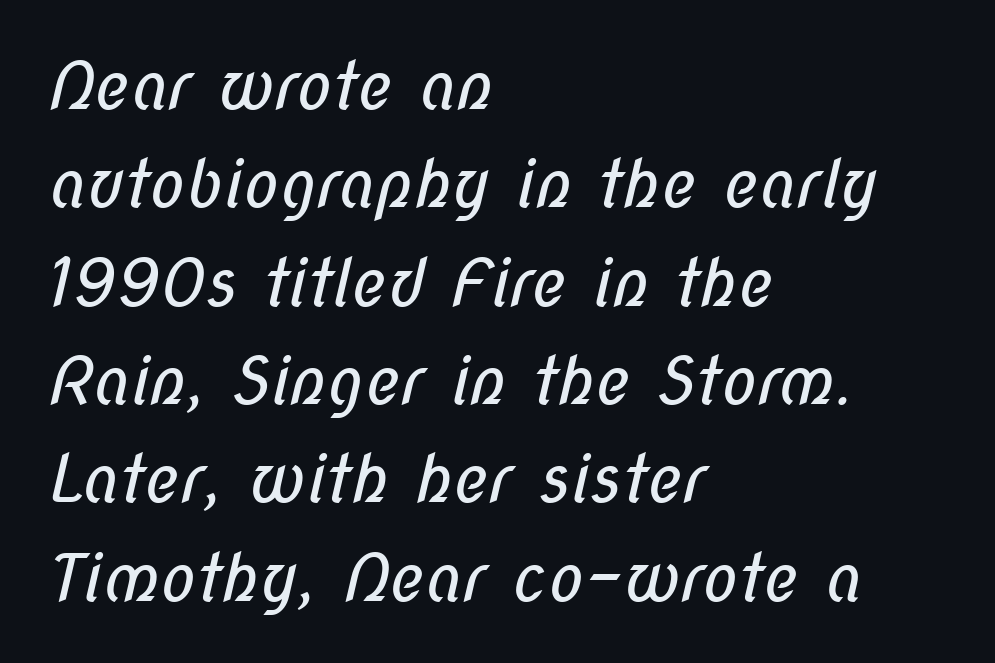
{"serif": "no", "bold": "no", "weight": "regular", "width": "condensed", "stroke_contrast": "low", "x_height": "medium", "monospaced": "no", "underline": "no", "align": "left", "line_spacing": "normal", "line_spacing_ratio": 1.49, "letter_spacing": "normal", "letter_spacing_em": 0.0, "glyph_px": 66}
